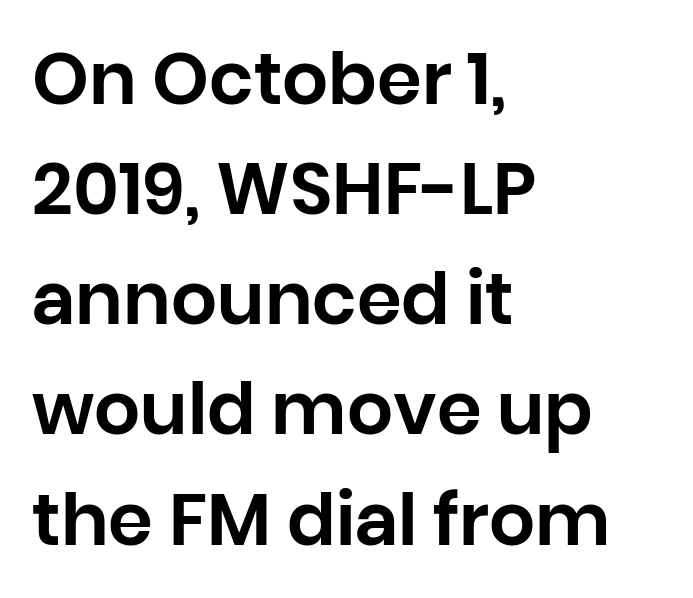
{"serif": "no", "italic": "no", "width": "normal", "stroke_contrast": "low", "x_height": "large", "monospaced": "no", "underline": "no", "align": "left", "line_spacing": "normal", "line_spacing_ratio": 1.53, "letter_spacing": "normal", "letter_spacing_em": 0.0, "glyph_px": 72}
